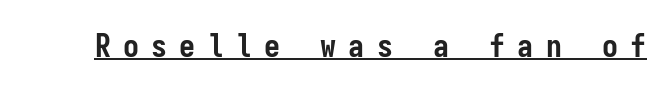
{"serif": "no", "italic": "no", "bold": "yes", "weight": "semibold", "width": "condensed", "stroke_contrast": "low", "x_height": "medium", "monospaced": "yes", "underline": "yes", "letter_spacing": "wide", "letter_spacing_em": 0.38, "glyph_px": 32}
